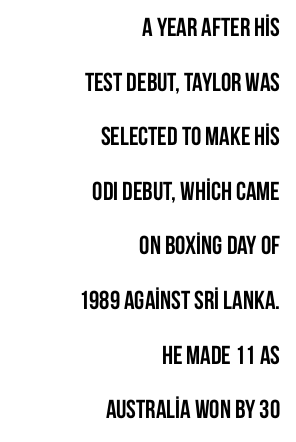
The image shows 26 px bold type, upright; set right-aligned, loose line spacing (2.1x), normal letter spacing, not underlined.
